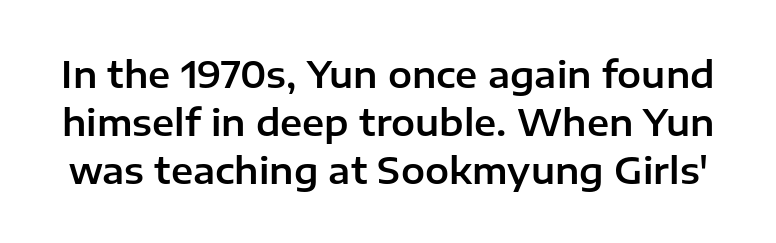
The image shows 36 px sans-serif type, upright; set normal line spacing (1.34x), normal letter spacing, not underlined; low stroke contrast and a medium x-height.
